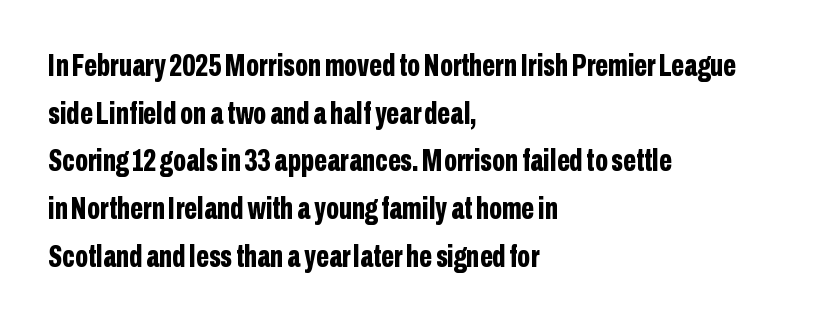
Casual observation: everything's shoved over to the left. The letters stand upright; this is a roman face. A sans-serif font was chosen for this passage. The face used here has the dense, thick strokes of a bold. Spacing between characters is what you'd get straight out of the box.
